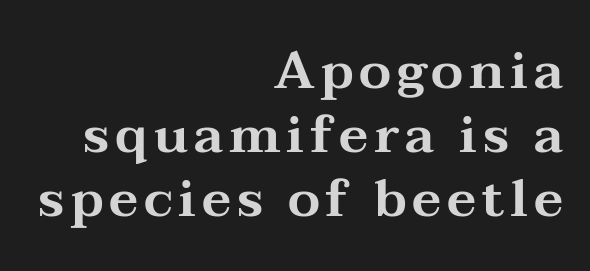
Q: Is the text italic (slanted)? A: No, it is upright.
Q: Is the typeface a serif or a sans-serif typeface? A: Serif.
Q: Is the text underlined? A: No.
Q: How is the paragraph aligned? A: Right-aligned.
Q: Width (condensed, normal, or wide)? A: Wide.
Q: Stroke contrast? A: Medium.
Q: x-height? A: Medium.
Q: Monospaced? A: No.
